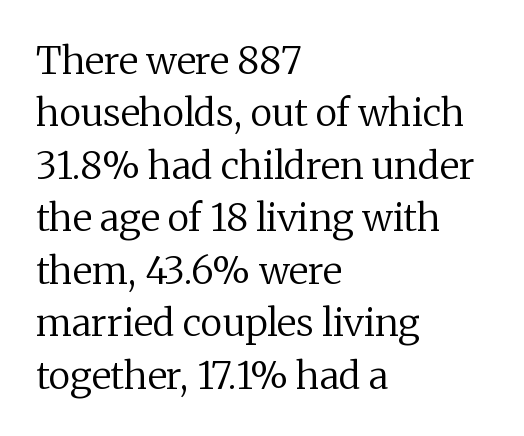
The image shows 38 px regular-weight serif type, upright; set left-aligned, normal line spacing (1.38x), normal letter spacing, not underlined; medium stroke contrast and a medium x-height.
